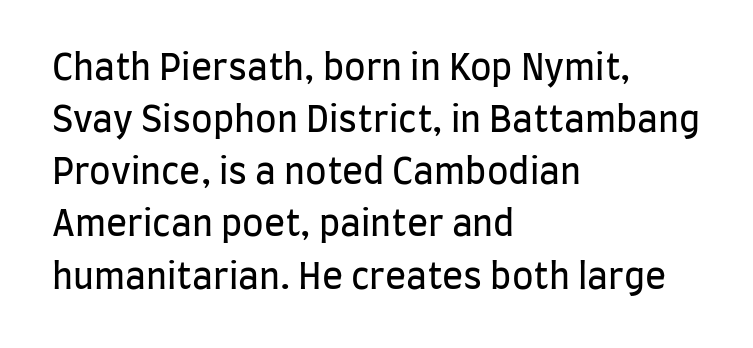
A typesetter would call this proportional, since set widths differ per character. The type is set solid horizontally, with unmodified tracking. The passage shown is not underscored anywhere. Italic: no, the glyphs are upright roman.
